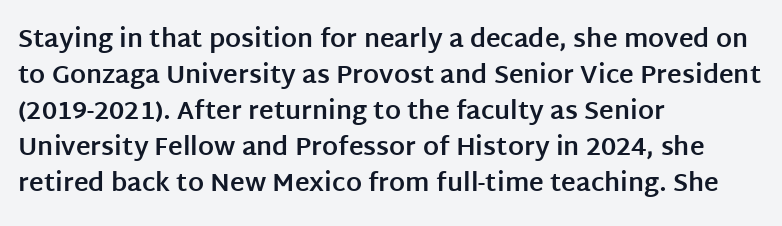
Q: Is the text bold? A: Yes.
Q: Is the text italic (slanted)? A: No, it is upright.
Q: Is the text underlined? A: No.
Q: How is the paragraph aligned? A: Left-aligned.
Q: Is the spacing between letters normal or unusually wide? A: Normal.
Q: Is the spacing between lines tight, normal or loose? A: Normal.
